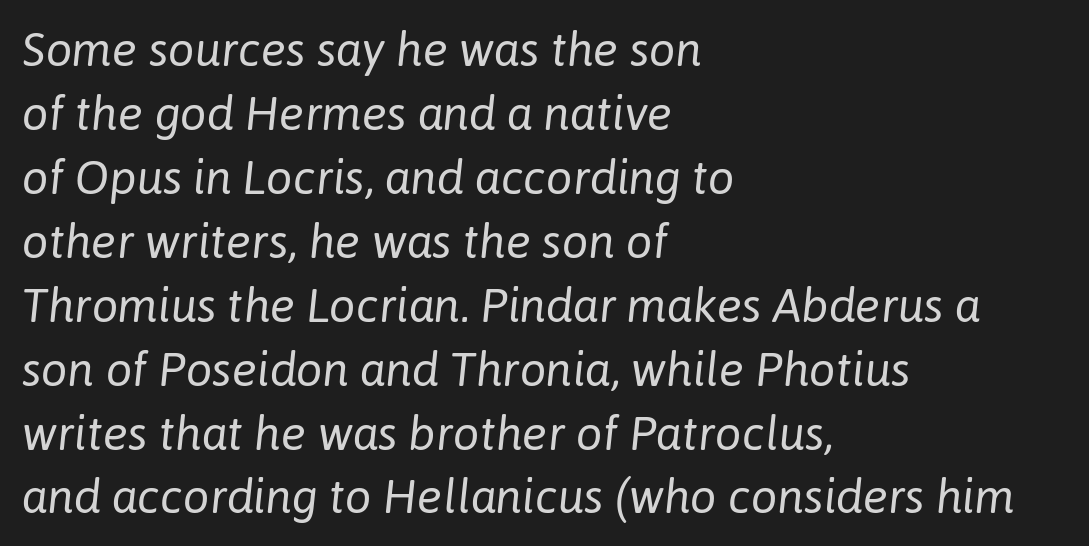
{"italic": "yes", "lean": "right", "slant_degrees": 6, "bold": "no", "weight": "regular", "width": "normal", "stroke_contrast": "low", "x_height": "medium", "monospaced": "no", "underline": "no", "align": "left", "line_spacing": "normal", "line_spacing_ratio": 1.36, "letter_spacing": "normal", "letter_spacing_em": 0.0, "glyph_px": 47}
